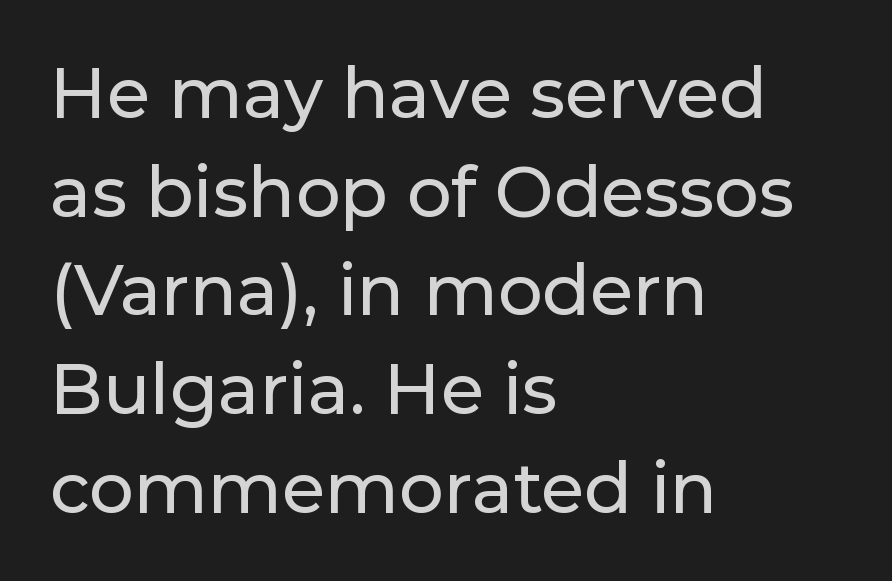
The image shows 70 px sans-serif type, upright; set left-aligned, normal line spacing (1.41x), normal letter spacing, not underlined; low stroke contrast and a medium x-height.
